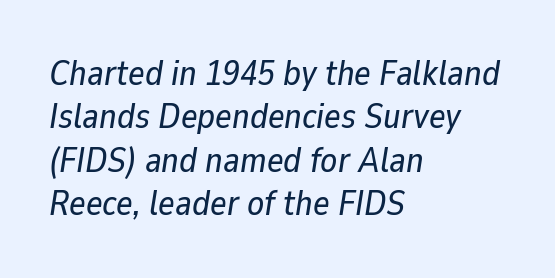
Visually the block forms a straight wall on the left and a jagged coastline on the right. Bare-footed words on every line. The rendering uses natural spacing where letterforms have individual widths. Does extra space separate the letters? No, they use regular spacing.
